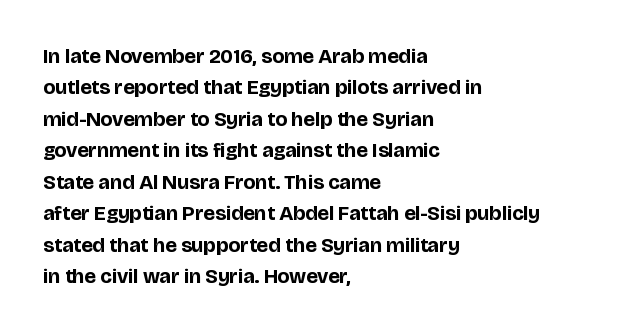
The image shows 21 px bold type, upright; set left-aligned, normal line spacing (1.5x), normal letter spacing, not underlined.
